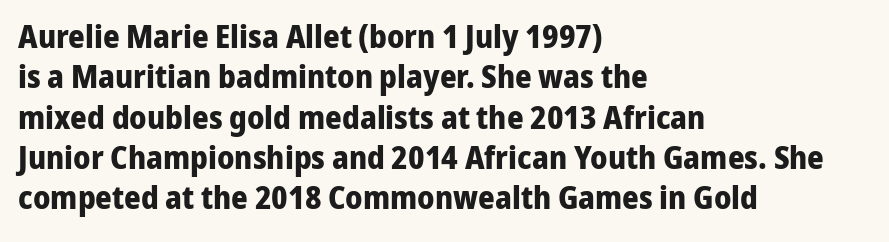
Q: Is the text bold? A: Yes.
Q: Is the text italic (slanted)? A: No, it is upright.
Q: Is the typeface a serif or a sans-serif typeface? A: Sans-serif.
Q: Is the text underlined? A: No.
Q: How is the paragraph aligned? A: Left-aligned.
Q: Is the spacing between letters normal or unusually wide? A: Normal.
Q: Is the spacing between lines tight, normal or loose? A: Normal.
Q: Width (condensed, normal, or wide)? A: Normal.
Q: Stroke contrast? A: Low.
Q: x-height? A: Medium.
Q: Monospaced? A: No.
